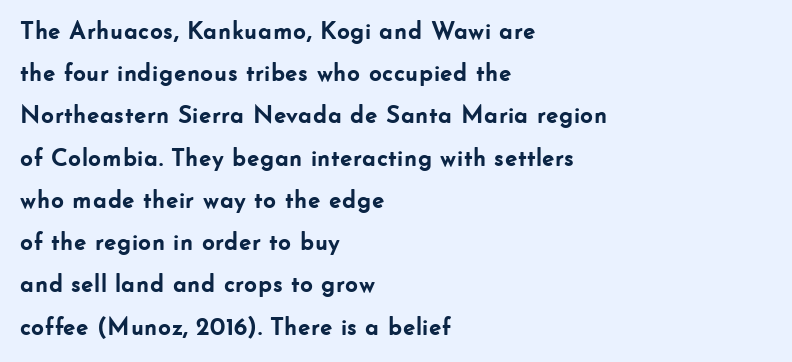
The image shows 25 px bold type, upright; set left-aligned, normal line spacing (1.69x), normal letter spacing, not underlined.
